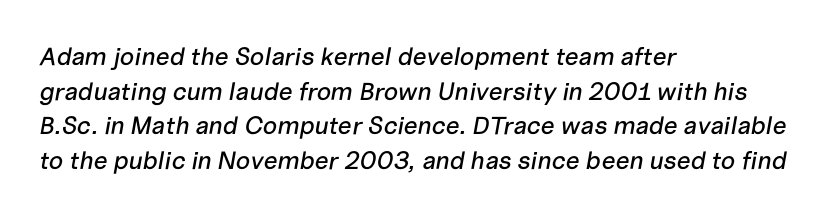
{"italic": "yes", "lean": "right", "slant_degrees": 10, "underline": "no", "align": "left", "line_spacing": "normal", "line_spacing_ratio": 1.39, "letter_spacing": "normal", "letter_spacing_em": 0.0, "glyph_px": 25}
